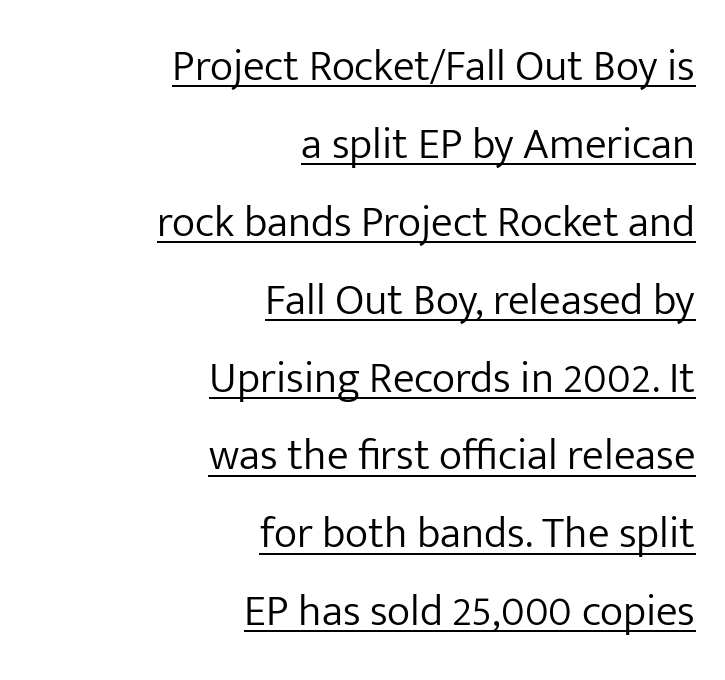
{"serif": "no", "italic": "no", "bold": "no", "weight": "light", "width": "normal", "stroke_contrast": "low", "x_height": "medium", "monospaced": "no", "underline": "yes", "align": "right", "line_spacing_ratio": 1.77, "letter_spacing": "normal", "letter_spacing_em": 0.0, "glyph_px": 44}
